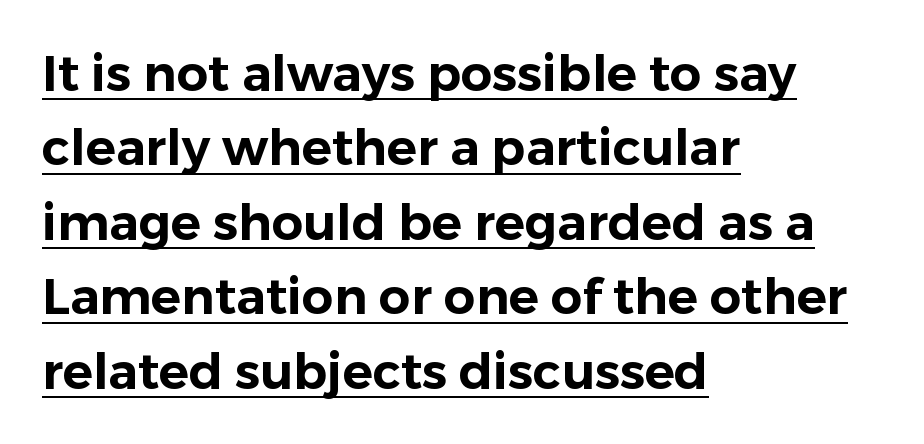
The image shows 50 px sans-serif type, upright; set left-aligned, normal line spacing (1.49x), normal letter spacing, underlined; low stroke contrast and a medium x-height.
